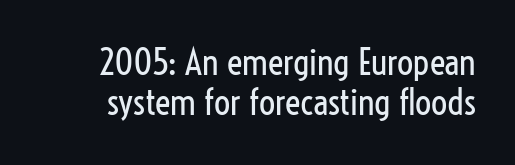
The image shows 36 px regular-weight, condensed sans-serif type, upright; set tight line spacing (1.12x), normal letter spacing, not underlined; low stroke contrast and a medium x-height.
